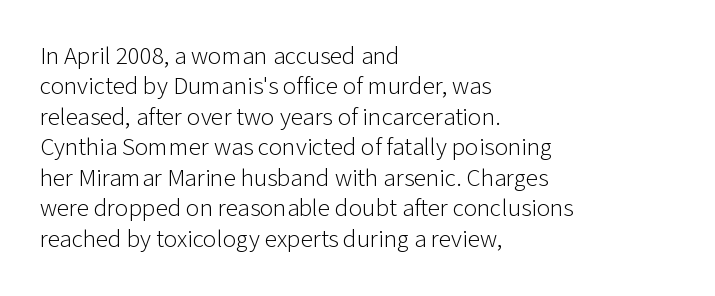
Nope, not italic — everything's standing straight. Only glyphs here, with clear space below each row. Leftover space on each line is placed entirely after the last word. The gaps between neighbouring characters are ordinary and unremarkable. A light-to-regular cut is what we see here.
